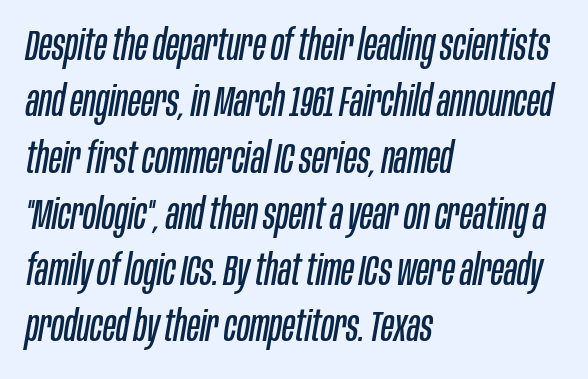
Q: Is the text bold? A: No.
Q: Is the text italic (slanted)? A: Yes, it leans right by about 10 degrees.
Q: Is the text underlined? A: No.
Q: How is the paragraph aligned? A: Left-aligned.
Q: Is the spacing between letters normal or unusually wide? A: Normal.
Q: Is the spacing between lines tight, normal or loose? A: Normal.
Q: Width (condensed, normal, or wide)? A: Condensed.
Q: Stroke contrast? A: Low.
Q: x-height? A: Large.
Q: Monospaced? A: No.
